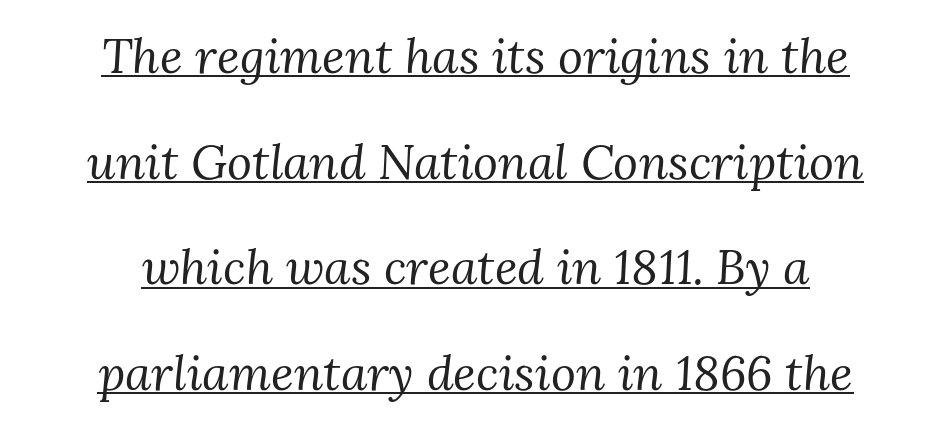
Q: Is the text bold? A: No.
Q: Is the text italic (slanted)? A: Yes, it leans right by about 3 degrees.
Q: Is the typeface a serif or a sans-serif typeface? A: Serif.
Q: Is the text underlined? A: Yes.
Q: How is the paragraph aligned? A: Centered.
Q: Is the spacing between letters normal or unusually wide? A: Normal.
Q: Is the spacing between lines tight, normal or loose? A: Loose.
Q: Width (condensed, normal, or wide)? A: Normal.
Q: Stroke contrast? A: Medium.
Q: x-height? A: Medium.
Q: Monospaced? A: No.
